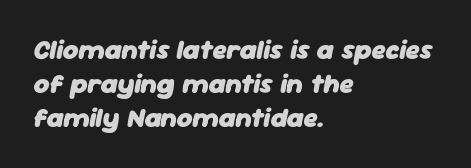
The image shows 27 px bold type, italic (leaning right); set left-aligned, normal line spacing (1.26x), normal letter spacing, not underlined.
